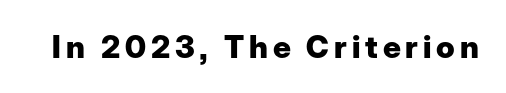
Rule under the text: the space is simply empty. Unlike italic type, these characters show no tilt at all. Strokes here are thick enough to call this a true bold. Do the characters align in a grid? No, the font is proportional.
